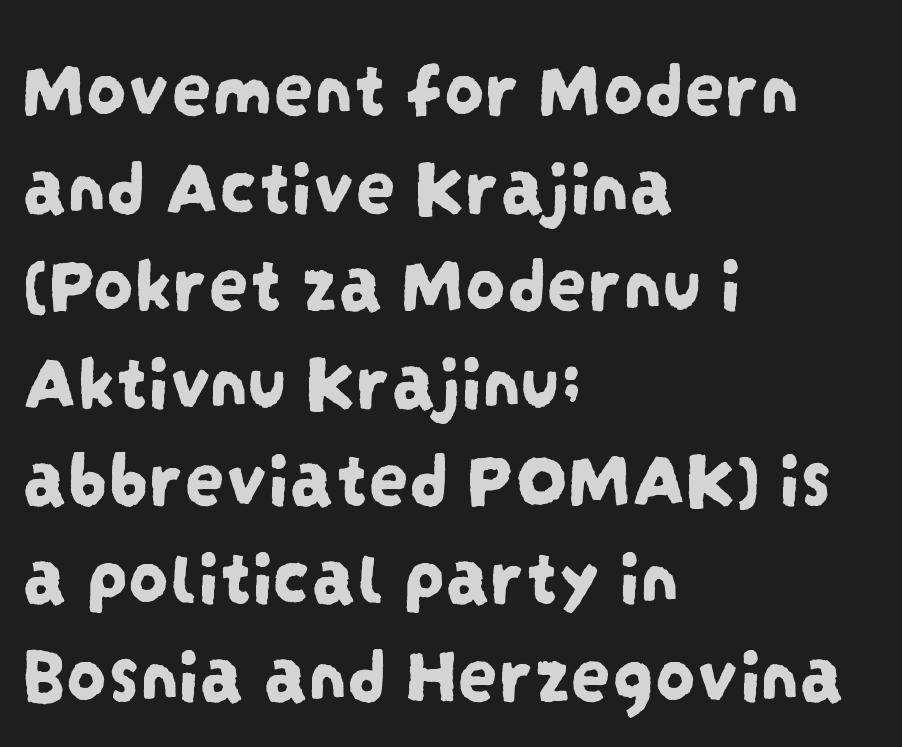
Q: Is the typeface a serif or a sans-serif typeface? A: Sans-serif.
Q: Is the text underlined? A: No.
Q: How is the paragraph aligned? A: Left-aligned.
Q: Is the spacing between letters normal or unusually wide? A: Normal.
Q: Width (condensed, normal, or wide)? A: Condensed.
Q: Stroke contrast? A: Low.
Q: x-height? A: Large.
Q: Monospaced? A: No.
